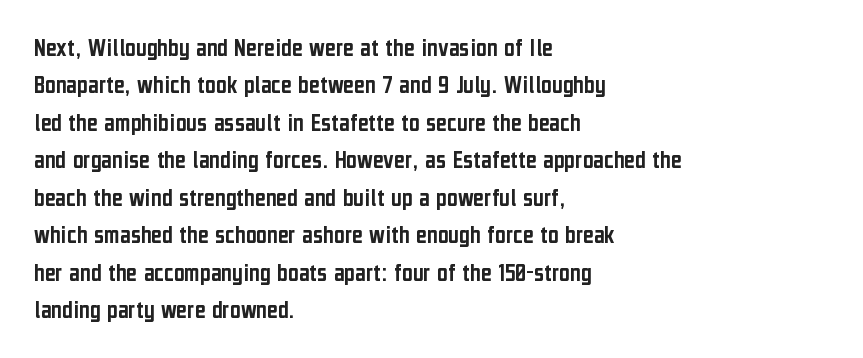
{"italic": "no", "underline": "no", "align": "left", "line_spacing": "normal", "line_spacing_ratio": 1.44, "letter_spacing": "normal", "letter_spacing_em": 0.0, "glyph_px": 26}
